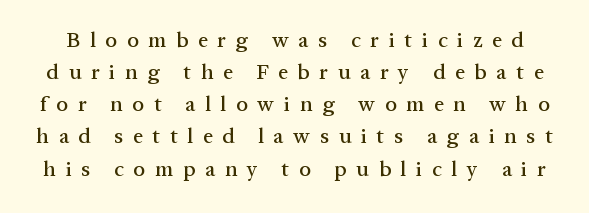
Tracking here is generous; glyphs stand well apart from one another. The vertical gap from one line to the next is medium. The area under the type is left untouched. The specimen reads as upright at a glance.
